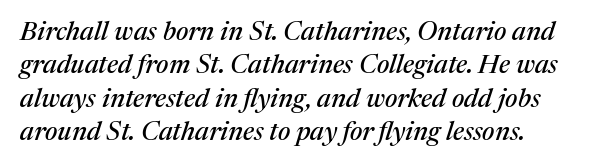
The image shows 26 px text type, italic (leaning right); set normal line spacing (1.28x), normal letter spacing, not underlined.
